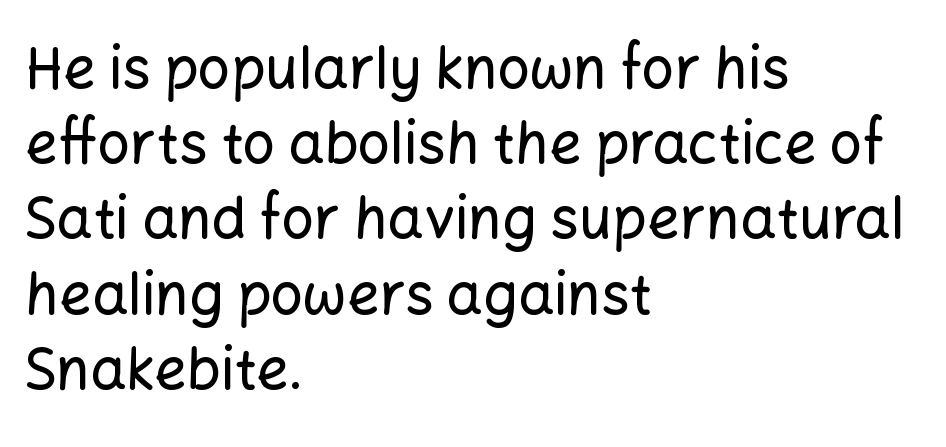
The passage shown is not underscored anywhere. Vertical spacing — default. Layout note: lines flush left. Spacing verdict: proportional, widths tailored to each character.
